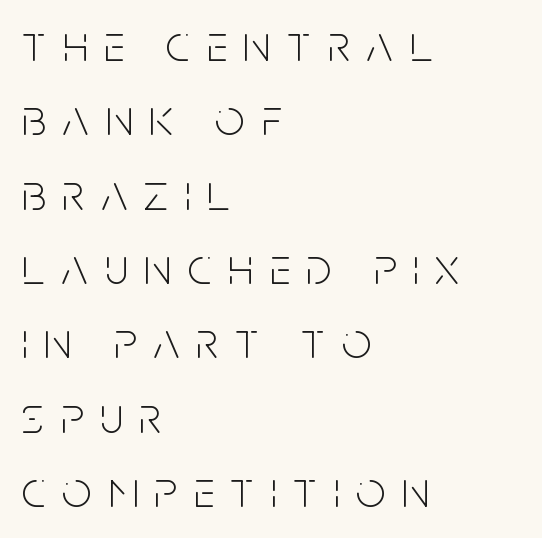
Q: Is the text bold? A: No.
Q: Is the text italic (slanted)? A: No, it is upright.
Q: Is the typeface a serif or a sans-serif typeface? A: Sans-serif.
Q: Is the text underlined? A: No.
Q: How is the paragraph aligned? A: Left-aligned.
Q: Is the spacing between letters normal or unusually wide? A: Unusually wide.
Q: Is the spacing between lines tight, normal or loose? A: Normal.
Q: Width (condensed, normal, or wide)? A: Condensed.
Q: Stroke contrast? A: Low.
Q: x-height? A: Large.
Q: Monospaced? A: No.
